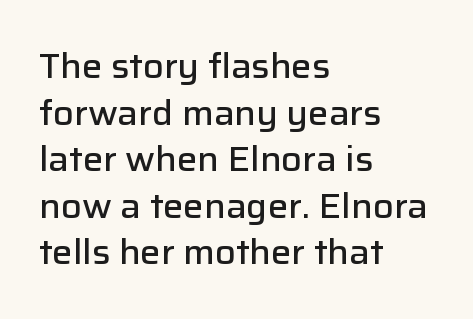
{"serif": "no", "italic": "no", "bold": "semi", "weight": "semibold", "width": "normal", "stroke_contrast": "low", "x_height": "medium", "monospaced": "no", "underline": "no", "align": "left", "line_spacing": "normal", "line_spacing_ratio": 1.37, "letter_spacing": "normal", "letter_spacing_em": 0.0, "glyph_px": 34}
